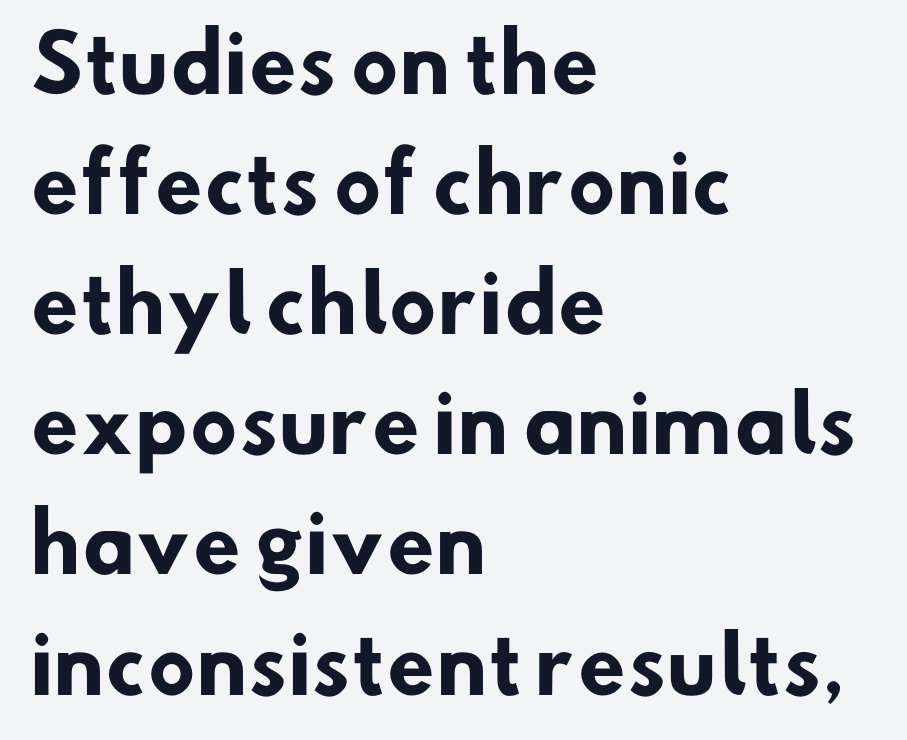
The image shows 78 px heavy sans-serif type; set left-aligned, normal line spacing (1.54x), normal letter spacing, not underlined; low stroke contrast and a small x-height.
